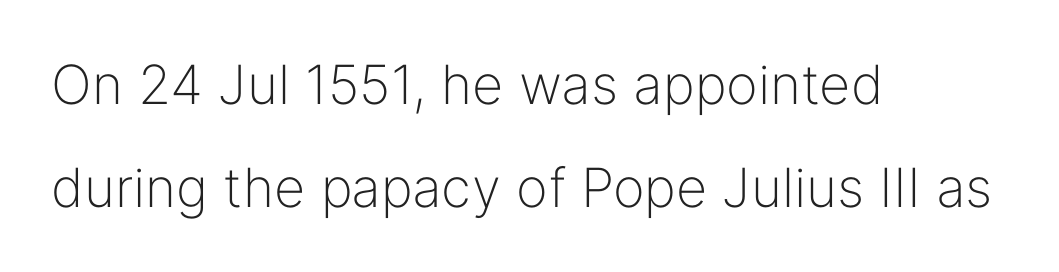
Q: Is the text bold? A: No.
Q: Is the text italic (slanted)? A: No, it is upright.
Q: Is the typeface a serif or a sans-serif typeface? A: Sans-serif.
Q: Is the text underlined? A: No.
Q: How is the paragraph aligned? A: Left-aligned.
Q: Is the spacing between letters normal or unusually wide? A: Normal.
Q: Is the spacing between lines tight, normal or loose? A: Loose.
Q: Width (condensed, normal, or wide)? A: Normal.
Q: Stroke contrast? A: Low.
Q: x-height? A: Medium.
Q: Monospaced? A: No.
